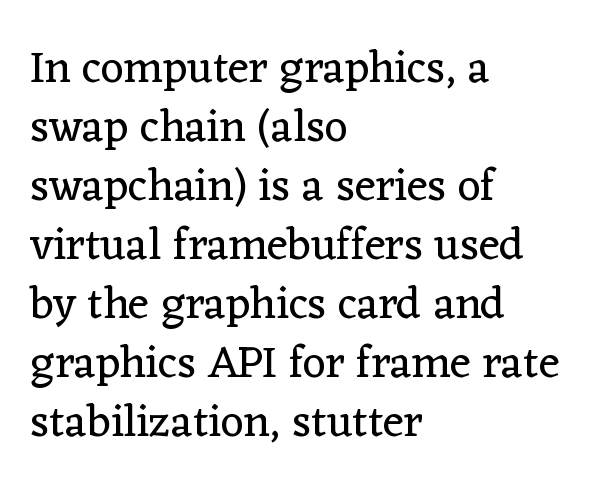
Q: Is the text bold? A: No.
Q: Is the text italic (slanted)? A: No, it is upright.
Q: Is the typeface a serif or a sans-serif typeface? A: Serif.
Q: Is the text underlined? A: No.
Q: How is the paragraph aligned? A: Left-aligned.
Q: Is the spacing between letters normal or unusually wide? A: Normal.
Q: Is the spacing between lines tight, normal or loose? A: Normal.
Q: Width (condensed, normal, or wide)? A: Normal.
Q: Stroke contrast? A: Low.
Q: x-height? A: Medium.
Q: Monospaced? A: No.
